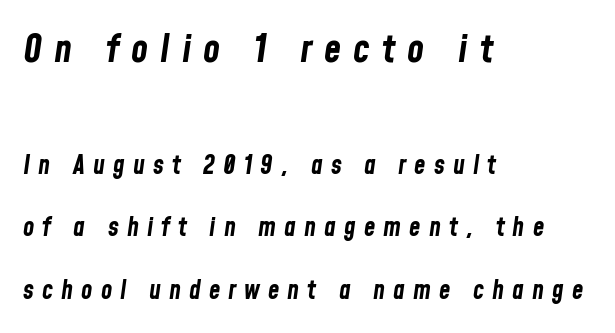
The image shows 39 px bold, condensed type, italic (leaning right); set left-aligned, loose line spacing (2.4x), unusually wide letter spacing (+0.31 em), not underlined; the first (top) block is 1.5x larger; low stroke contrast and a medium x-height.
